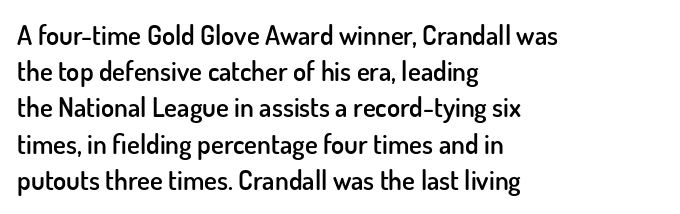
{"italic": "no", "bold": "semi", "underline": "no", "align": "left", "line_spacing": "normal", "line_spacing_ratio": 1.34, "letter_spacing": "normal", "letter_spacing_em": 0.0, "glyph_px": 27}
